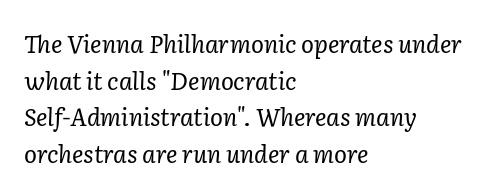
{"italic": "yes", "lean": "right", "slant_degrees": 2, "bold": "no", "underline": "no", "align": "left", "line_spacing": "normal", "line_spacing_ratio": 1.53, "letter_spacing": "normal", "letter_spacing_em": 0.0, "glyph_px": 24}
